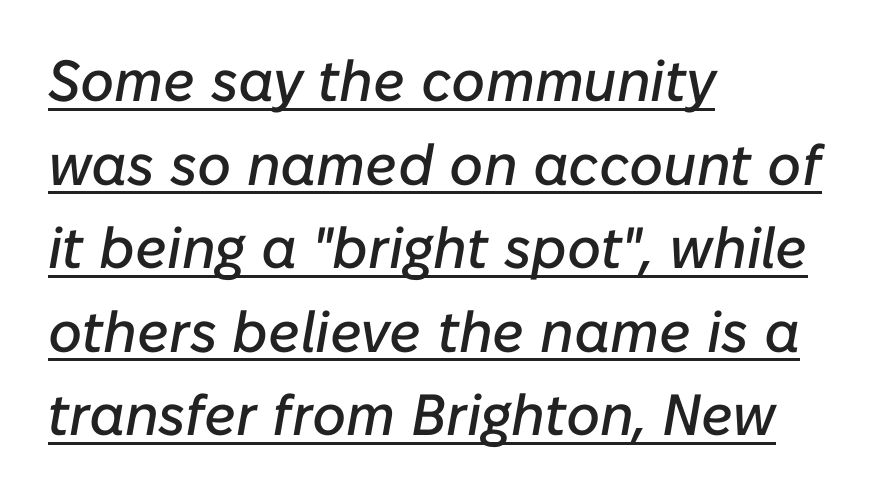
Q: Is the text italic (slanted)? A: Yes, it leans right by about 10 degrees.
Q: Is the text underlined? A: Yes.
Q: How is the paragraph aligned? A: Left-aligned.
Q: Is the spacing between letters normal or unusually wide? A: Normal.
Q: Is the spacing between lines tight, normal or loose? A: Normal.
Q: Width (condensed, normal, or wide)? A: Normal.
Q: Stroke contrast? A: Low.
Q: x-height? A: Medium.
Q: Monospaced? A: No.
